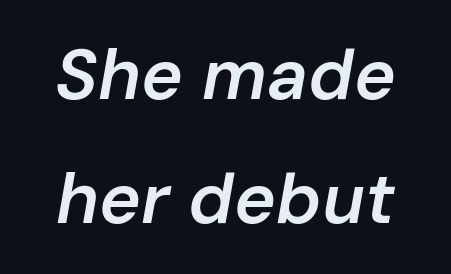
The image shows 71 px semibold type, italic (leaning right); set line spacing 1.74x, normal letter spacing, not underlined; low stroke contrast and a medium x-height.
